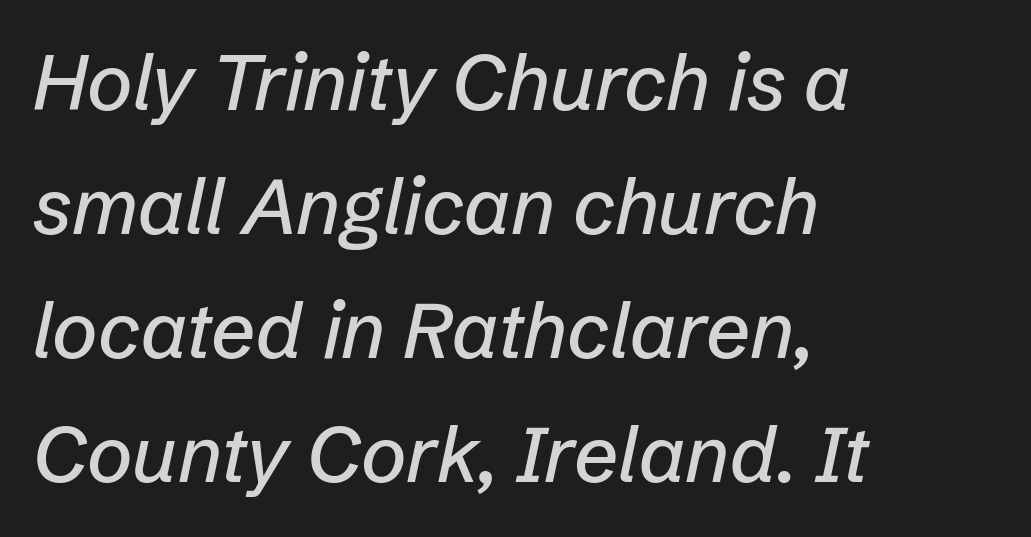
Q: Is the text italic (slanted)? A: Yes, it leans right by about 12 degrees.
Q: Is the text underlined? A: No.
Q: How is the paragraph aligned? A: Left-aligned.
Q: Is the spacing between letters normal or unusually wide? A: Normal.
Q: Is the spacing between lines tight, normal or loose? A: Normal.
Q: Width (condensed, normal, or wide)? A: Normal.
Q: Stroke contrast? A: Low.
Q: x-height? A: Medium.
Q: Monospaced? A: No.
